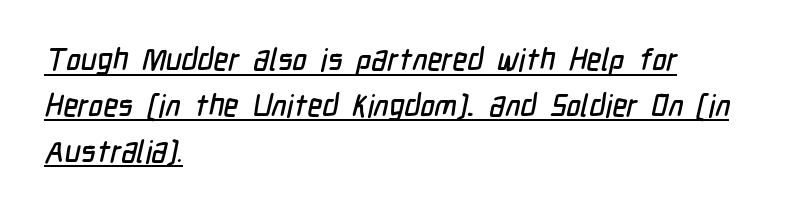
The face used here is a sans, in the tradition of grotesques and geometrics. The paragraph shown leans on its left margin. Students, note that the glyphs here touch the page at normal intervals. Here the designer chose a conventional face with non-uniform glyph widths. Line spacing here is normal.
